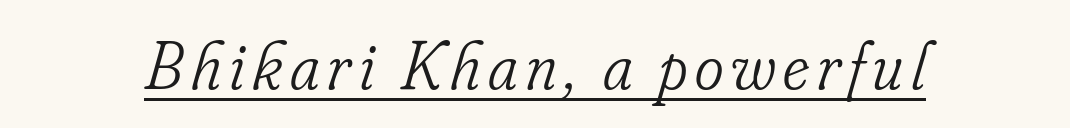
{"serif": "yes", "italic": "yes", "lean": "right", "slant_degrees": 16, "bold": "no", "weight": "light", "width": "condensed", "stroke_contrast": "low", "x_height": "small", "monospaced": "no", "underline": "yes", "glyph_px": 69}
